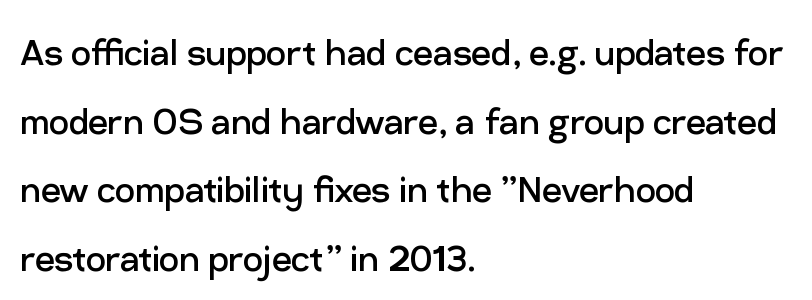
The image shows 44 px regular-weight sans-serif type, upright; set left-aligned, normal line spacing (1.56x), normal letter spacing, not underlined; low stroke contrast and a medium x-height.
